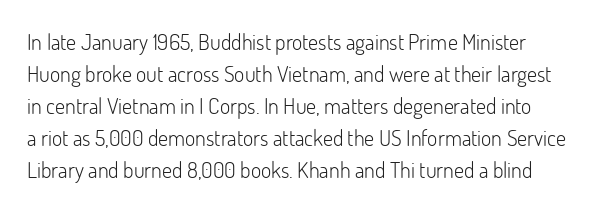
Q: Is the text bold? A: No.
Q: Is the text italic (slanted)? A: No, it is upright.
Q: Is the text underlined? A: No.
Q: How is the paragraph aligned? A: Left-aligned.
Q: Is the spacing between letters normal or unusually wide? A: Normal.
Q: Is the spacing between lines tight, normal or loose? A: Normal.
